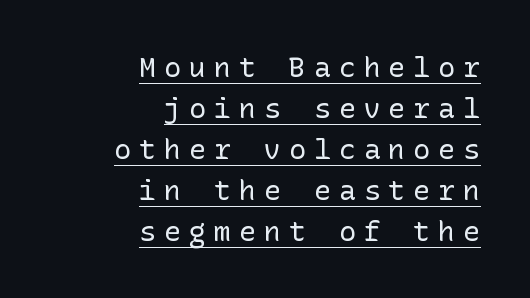
Q: Is the text bold? A: No.
Q: Is the text italic (slanted)? A: No, it is upright.
Q: Is the typeface a serif or a sans-serif typeface? A: Sans-serif.
Q: Is the text underlined? A: Yes.
Q: How is the paragraph aligned? A: Right-aligned.
Q: Is the spacing between letters normal or unusually wide? A: Unusually wide.
Q: Is the spacing between lines tight, normal or loose? A: Normal.
Q: Width (condensed, normal, or wide)? A: Normal.
Q: Stroke contrast? A: Low.
Q: x-height? A: Medium.
